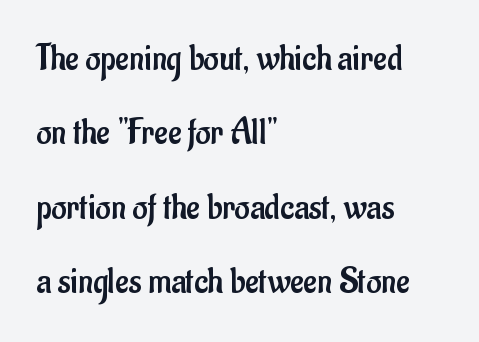
{"serif": "no", "italic": "no", "bold": "no", "weight": "regular", "width": "condensed", "stroke_contrast": "low", "x_height": "small", "monospaced": "no", "underline": "no", "align": "left", "line_spacing": "loose", "line_spacing_ratio": 2.01, "letter_spacing": "normal", "letter_spacing_em": 0.0, "glyph_px": 37}
